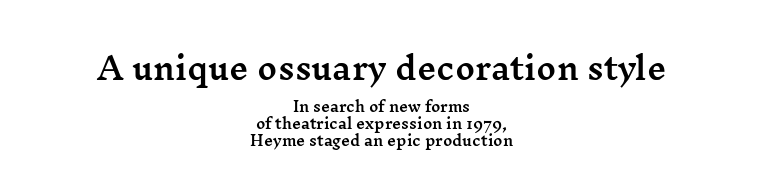
The image shows 30 px wide serif type, upright; set centered, line spacing 1.21x, normal letter spacing, not underlined; the first (top) block is 2.14x larger; medium stroke contrast and a medium x-height.
